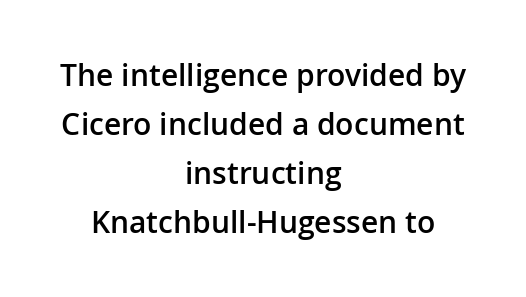
The image shows 30 px semibold sans-serif type, upright; set centered, normal line spacing (1.63x), normal letter spacing, not underlined; low stroke contrast and a medium x-height.
